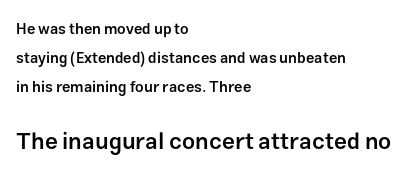
Q: Is the text bold? A: Semi-bold.
Q: Is the text italic (slanted)? A: No, it is upright.
Q: Is the text underlined? A: No.
Q: How is the paragraph aligned? A: Left-aligned.
Q: Is the spacing between letters normal or unusually wide? A: Normal.
Q: Is the spacing between lines tight, normal or loose? A: Loose.
Q: Which block of text is set in a larger size, the first (top) or the second (bottom)? A: The second (bottom) one.
